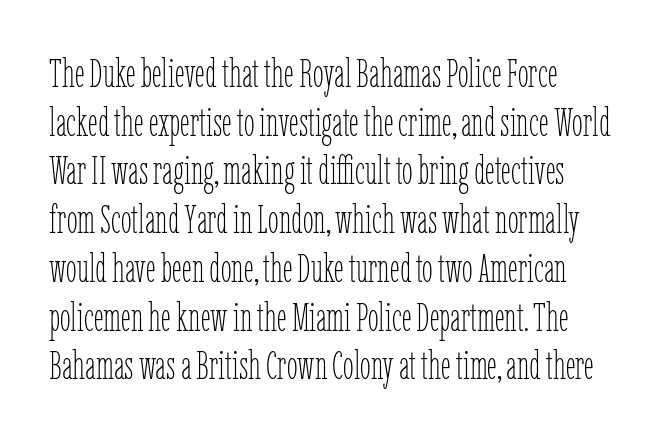
The image shows 39 px thin, condensed type, upright; set left-aligned, normal line spacing (1.25x), normal letter spacing, not underlined; low stroke contrast and a medium x-height.
